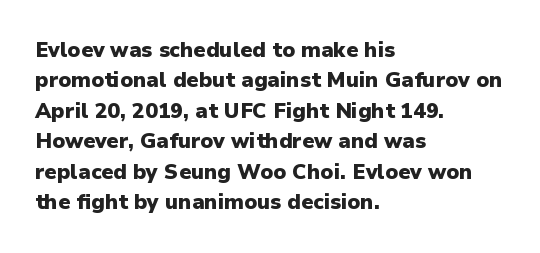
The image shows 21 px bold type, upright; set left-aligned, normal line spacing (1.45x), normal letter spacing, not underlined.
